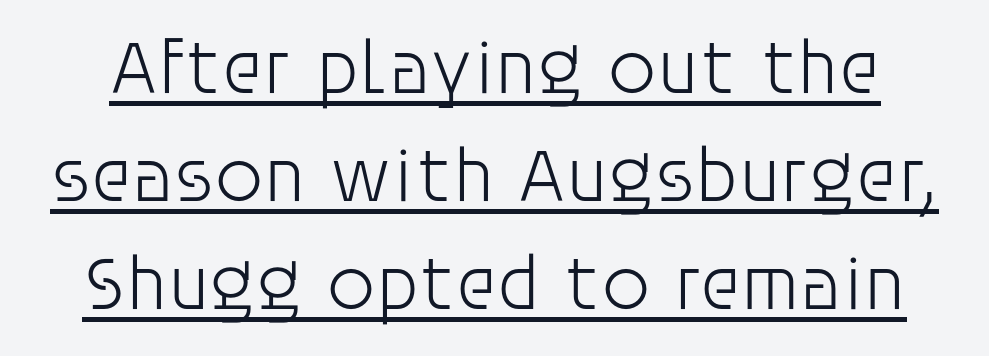
{"serif": "no", "italic": "no", "bold": "no", "weight": "light", "width": "normal", "stroke_contrast": "low", "x_height": "large", "monospaced": "no", "underline": "yes", "line_spacing": "normal", "line_spacing_ratio": 1.4, "letter_spacing": "normal", "letter_spacing_em": 0.0, "glyph_px": 77}
